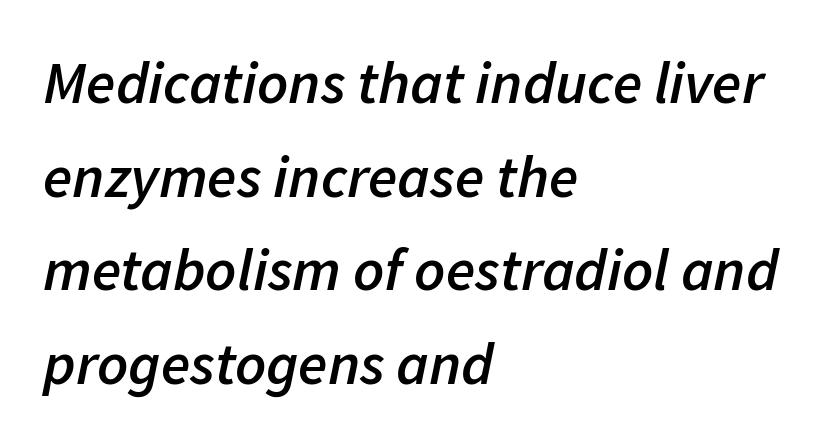
Q: Is the text bold? A: Semi-bold.
Q: Is the text italic (slanted)? A: Yes, it leans right by about 11 degrees.
Q: Is the text underlined? A: No.
Q: How is the paragraph aligned? A: Left-aligned.
Q: Is the spacing between letters normal or unusually wide? A: Normal.
Q: Is the spacing between lines tight, normal or loose? A: Normal.
Q: Width (condensed, normal, or wide)? A: Normal.
Q: Stroke contrast? A: Low.
Q: x-height? A: Medium.
Q: Monospaced? A: No.
